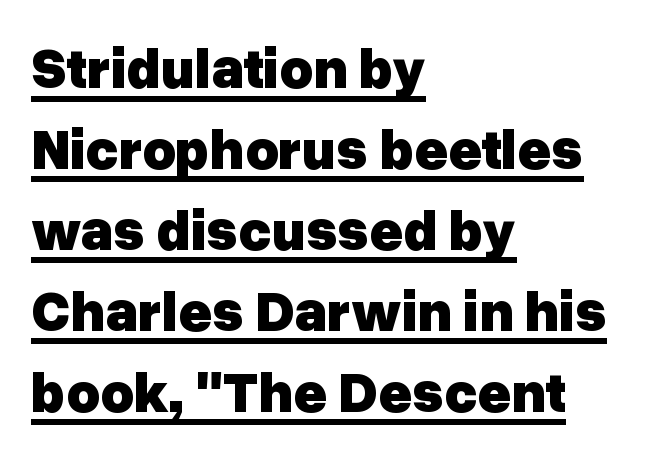
This is heavy type, rendered in bold. In terms of letterform style, serifs are entirely absent. Compared with a centered layout, this one pins lines to the left instead. The letterforms sit shoulder to shoulder at normal distance.
